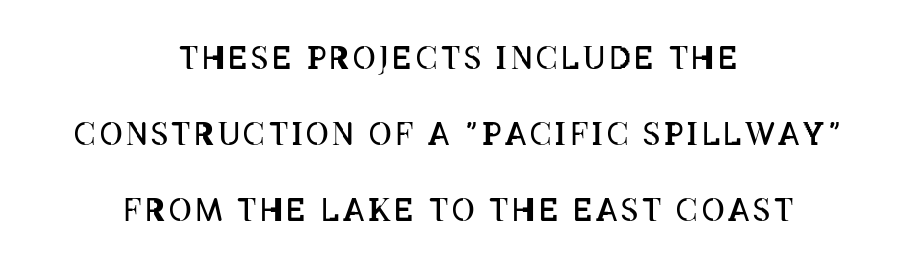
The image shows 31 px regular-weight, condensed type, upright; set centered, loose line spacing (2.45x), not underlined; low stroke contrast and a large x-height.
